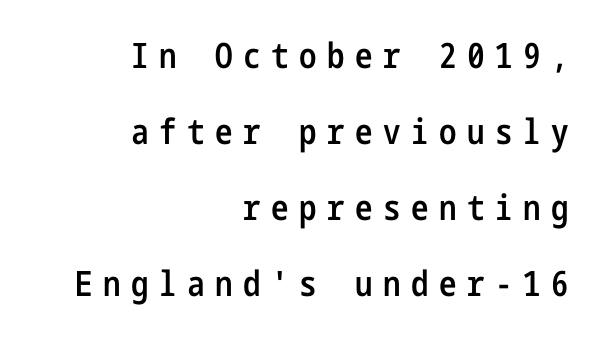
Q: Is the text bold? A: Semi-bold.
Q: Is the text italic (slanted)? A: No, it is upright.
Q: Is the typeface a serif or a sans-serif typeface? A: Sans-serif.
Q: Is the text underlined? A: No.
Q: How is the paragraph aligned? A: Right-aligned.
Q: Is the spacing between letters normal or unusually wide? A: Unusually wide.
Q: Is the spacing between lines tight, normal or loose? A: Loose.
Q: Width (condensed, normal, or wide)? A: Condensed.
Q: Stroke contrast? A: Low.
Q: x-height? A: Medium.
